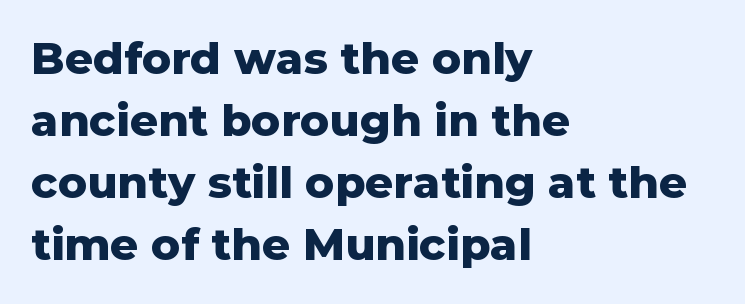
Q: Is the text bold? A: Yes.
Q: Is the text italic (slanted)? A: No, it is upright.
Q: Is the typeface a serif or a sans-serif typeface? A: Sans-serif.
Q: Is the text underlined? A: No.
Q: How is the paragraph aligned? A: Left-aligned.
Q: Is the spacing between letters normal or unusually wide? A: Normal.
Q: Is the spacing between lines tight, normal or loose? A: Normal.
Q: Width (condensed, normal, or wide)? A: Normal.
Q: Stroke contrast? A: Low.
Q: x-height? A: Medium.
Q: Monospaced? A: No.
